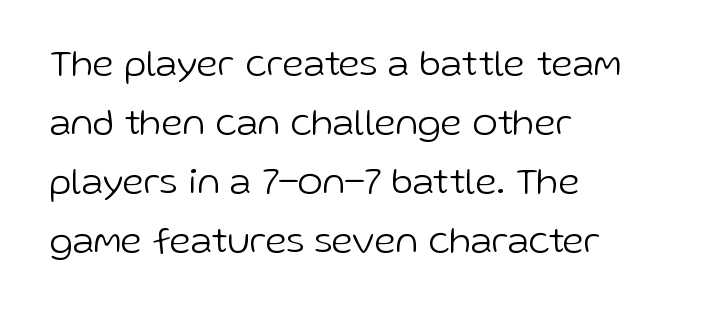
If you drew a ruler down the left edge, every line would touch it. The letters advance in unequal steps, a hallmark of proportional type. Observe the ordinary spacing: letters are neighbours, not strangers. In terms of posture, this sample is upright. Quick note: underline off.
